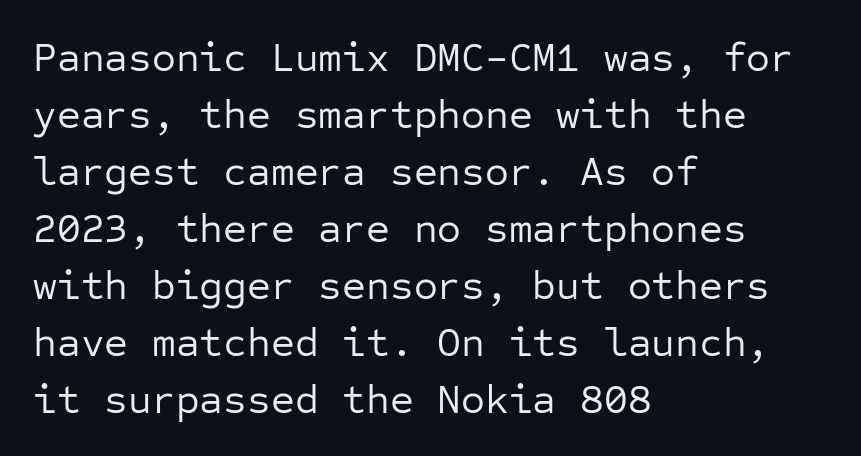
{"serif": "no", "italic": "no", "bold": "no", "weight": "regular", "width": "normal", "stroke_contrast": "low", "x_height": "medium", "monospaced": "yes", "underline": "no", "align": "left", "line_spacing": "normal", "line_spacing_ratio": 1.39, "letter_spacing": "normal", "letter_spacing_em": 0.0, "glyph_px": 41}
